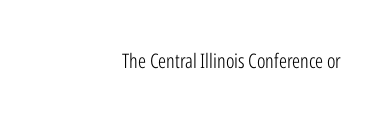
Q: Is the text bold? A: No.
Q: Is the text italic (slanted)? A: No, it is upright.
Q: Is the text underlined? A: No.
Q: How is the paragraph aligned? A: Right-aligned.
Q: Is the spacing between letters normal or unusually wide? A: Normal.
